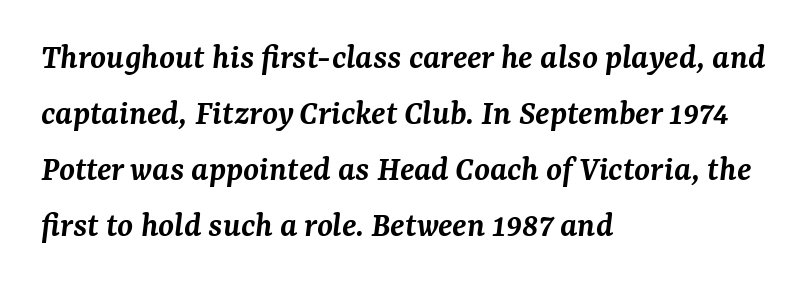
{"serif": "yes", "italic": "yes", "lean": "right", "slant_degrees": 7, "bold": "semi", "weight": "semibold", "width": "normal", "stroke_contrast": "medium", "x_height": "medium", "monospaced": "no", "underline": "no", "align": "left", "line_spacing": "normal", "line_spacing_ratio": 1.56, "letter_spacing": "normal", "letter_spacing_em": 0.0, "glyph_px": 36}
